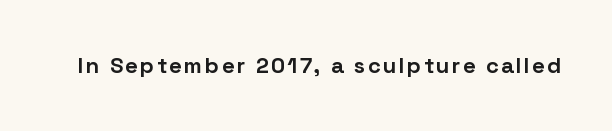
Weight check: bold — yes, fully. Rule under the text: the space is simply empty. Quick note: not italic, upright.
